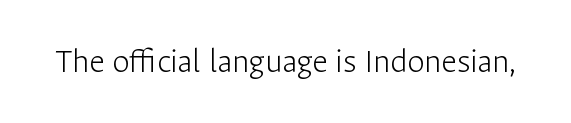
Q: Is the text bold? A: No.
Q: Is the text italic (slanted)? A: No, it is upright.
Q: Is the typeface a serif or a sans-serif typeface? A: Sans-serif.
Q: Is the text underlined? A: No.
Q: Is the spacing between letters normal or unusually wide? A: Normal.
Q: Width (condensed, normal, or wide)? A: Normal.
Q: Stroke contrast? A: Low.
Q: x-height? A: Medium.
Q: Monospaced? A: No.
